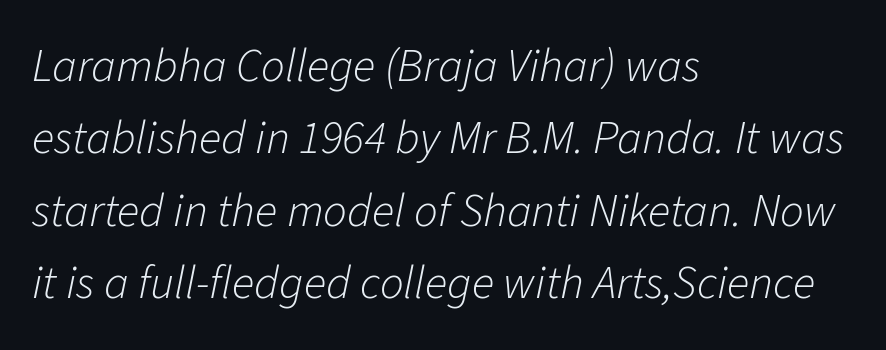
{"italic": "yes", "lean": "right", "slant_degrees": 11, "bold": "no", "weight": "light", "width": "normal", "stroke_contrast": "low", "x_height": "medium", "monospaced": "no", "underline": "no", "align": "left", "line_spacing": "normal", "line_spacing_ratio": 1.54, "letter_spacing": "normal", "letter_spacing_em": 0.0, "glyph_px": 47}
